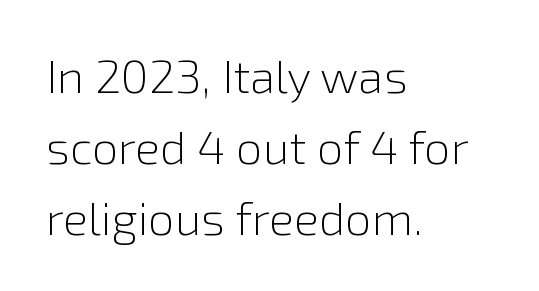
Q: Is the text bold? A: No.
Q: Is the text italic (slanted)? A: No, it is upright.
Q: Is the typeface a serif or a sans-serif typeface? A: Sans-serif.
Q: Is the text underlined? A: No.
Q: How is the paragraph aligned? A: Left-aligned.
Q: Is the spacing between letters normal or unusually wide? A: Normal.
Q: Is the spacing between lines tight, normal or loose? A: Normal.
Q: Width (condensed, normal, or wide)? A: Normal.
Q: Stroke contrast? A: Low.
Q: x-height? A: Medium.
Q: Monospaced? A: No.
